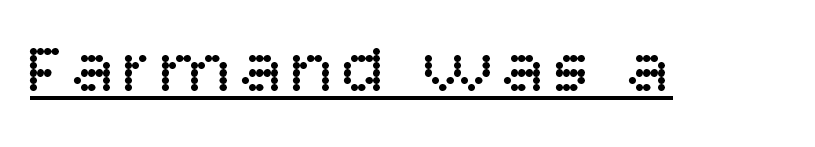
The image shows 72 px regular-weight sans-serif type, upright; set underlined; low stroke contrast and a large x-height.
